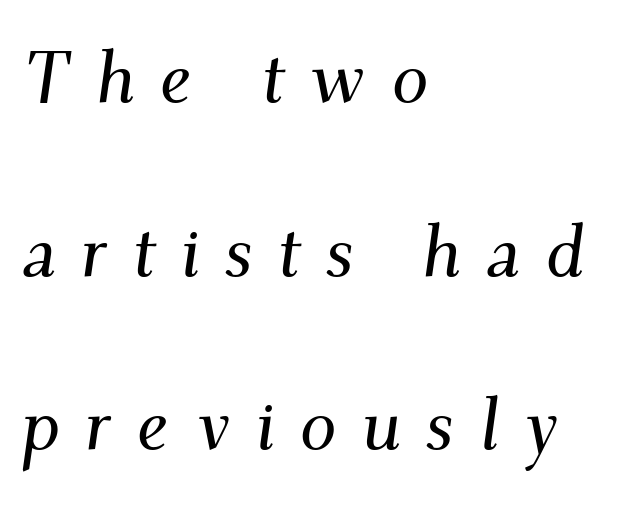
Where is the straight margin? On the left. The lines are spread far apart with generous leading. The letters are spread apart with noticeably loose tracking. Yep, that's italic — everything's leaning. Is this a fixed-width face? No — the glyphs have proportional, varying widths.
